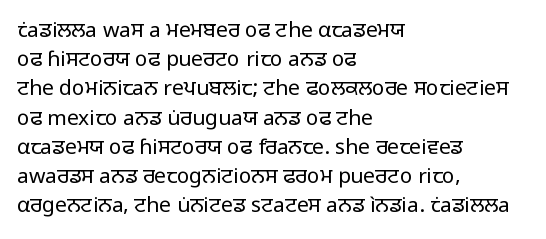
Q: Is the text bold? A: No.
Q: Is the text italic (slanted)? A: No, it is upright.
Q: Is the text underlined? A: No.
Q: How is the paragraph aligned? A: Left-aligned.
Q: Is the spacing between letters normal or unusually wide? A: Normal.
Q: Is the spacing between lines tight, normal or loose? A: Normal.
